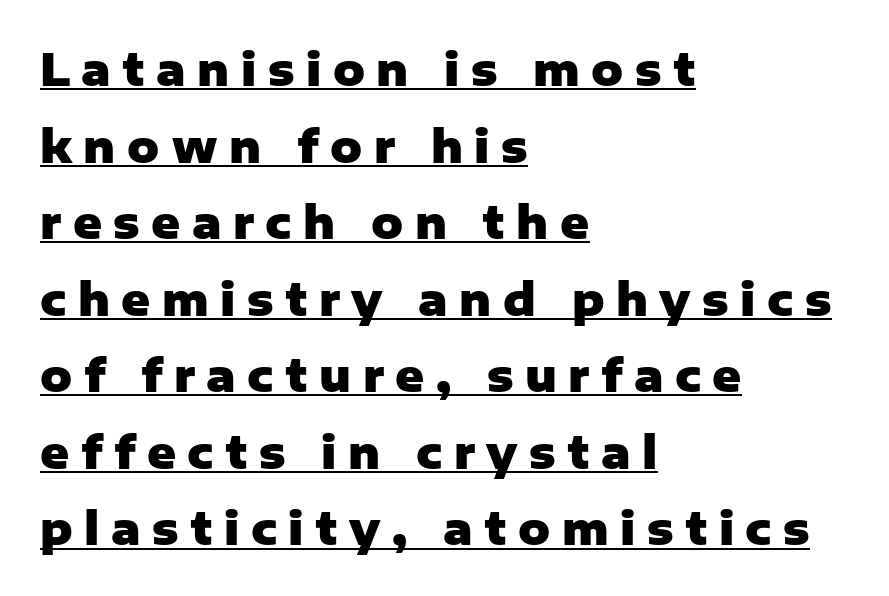
Q: Is the text bold? A: Yes.
Q: Is the text italic (slanted)? A: No, it is upright.
Q: Is the typeface a serif or a sans-serif typeface? A: Sans-serif.
Q: Is the text underlined? A: Yes.
Q: How is the paragraph aligned? A: Left-aligned.
Q: Is the spacing between letters normal or unusually wide? A: Unusually wide.
Q: Width (condensed, normal, or wide)? A: Normal.
Q: Stroke contrast? A: Low.
Q: x-height? A: Medium.
Q: Monospaced? A: No.
